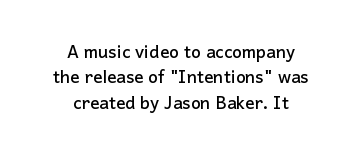
The image shows 23 px text type, upright; set centered, tight line spacing (1.1x), normal letter spacing, not underlined.
